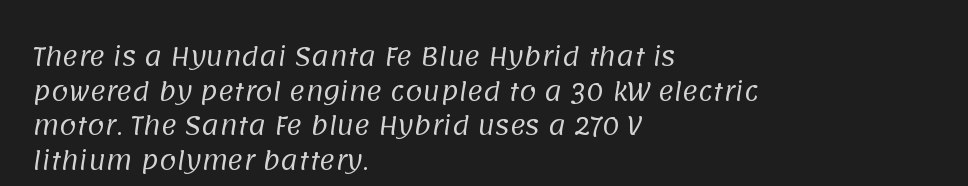
{"bold": "no", "underline": "no", "align": "left", "line_spacing": "normal", "line_spacing_ratio": 1.44, "letter_spacing": "normal", "letter_spacing_em": 0.0, "glyph_px": 24}
